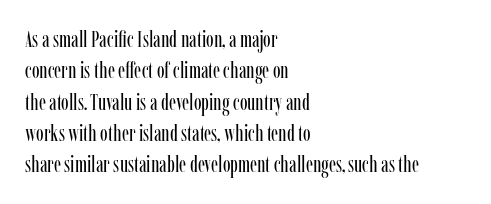
The image shows 23 px text type, upright; set left-aligned, normal line spacing (1.36x), normal letter spacing, not underlined.
